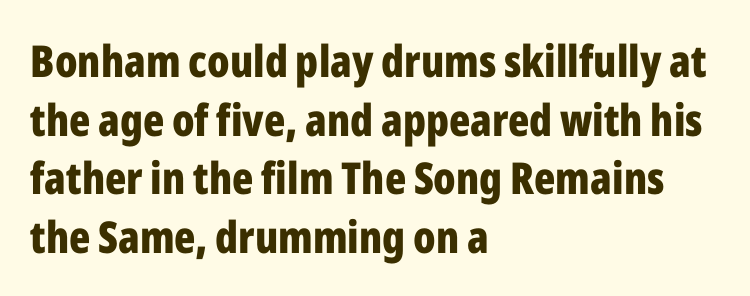
Q: Is the text bold? A: Yes.
Q: Is the text italic (slanted)? A: No, it is upright.
Q: Is the typeface a serif or a sans-serif typeface? A: Sans-serif.
Q: Is the text underlined? A: No.
Q: How is the paragraph aligned? A: Left-aligned.
Q: Is the spacing between letters normal or unusually wide? A: Normal.
Q: Is the spacing between lines tight, normal or loose? A: Normal.
Q: Width (condensed, normal, or wide)? A: Condensed.
Q: Stroke contrast? A: Low.
Q: x-height? A: Medium.
Q: Monospaced? A: No.
